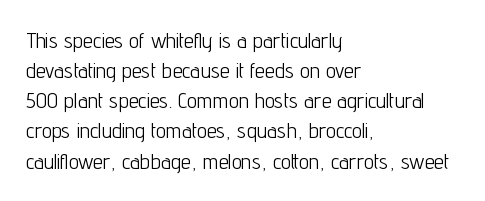
The letterforms sit shoulder to shoulder at normal distance. The space directly below the letters is spotless. Counters stay open thanks to moderate or lighter strokes. The vertical gap from one line to the next is medium. Ascenders rise straight up at ninety degrees. The ragged edge is on the right, which tells us the setting is flush left.
